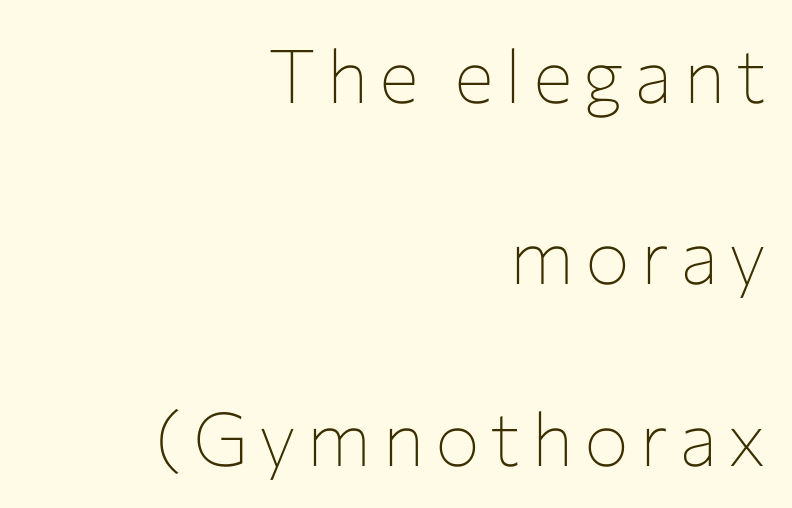
The image shows 75 px thin sans-serif type, upright; set right-aligned, loose line spacing (2.42x), not underlined; low stroke contrast and a medium x-height.
